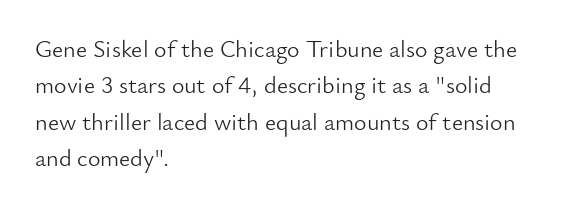
Q: Is the text bold? A: No.
Q: Is the text italic (slanted)? A: No, it is upright.
Q: Is the text underlined? A: No.
Q: How is the paragraph aligned? A: Left-aligned.
Q: Is the spacing between letters normal or unusually wide? A: Normal.
Q: Is the spacing between lines tight, normal or loose? A: Normal.
